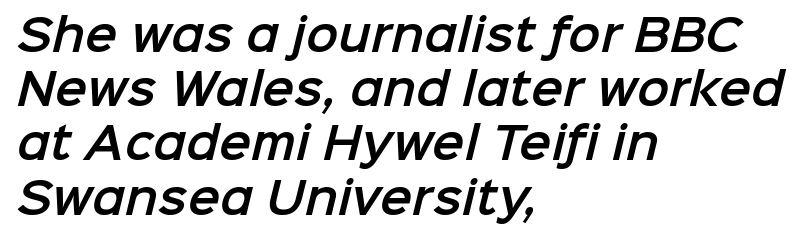
{"serif": "no", "width": "normal", "stroke_contrast": "low", "x_height": "medium", "monospaced": "no", "underline": "no", "align": "left", "line_spacing": "normal", "line_spacing_ratio": 1.26, "letter_spacing": "normal", "letter_spacing_em": 0.0, "glyph_px": 43}
